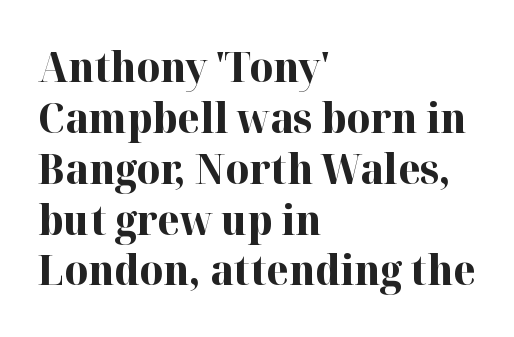
Quick note: underline off. The letters advance in unequal steps, a hallmark of proportional type. Default kerning and tracking; the words read as compact shapes. Heft: maximum for text — a bold. A roman cut, with each character standing at attention.
